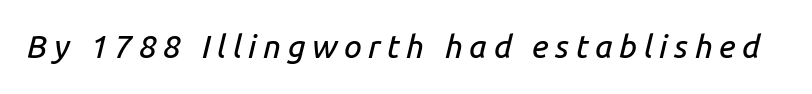
Do the characters align in a grid? No, the font is proportional. Letters rest on an invisible, unmarked baseline. Is the type slanted? Yes — the strokes lean at a clear angle. The type is letterspaced generously, with wide tracking.
